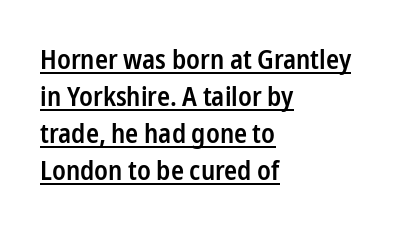
Q: Is the text bold? A: Semi-bold.
Q: Is the text italic (slanted)? A: No, it is upright.
Q: Is the text underlined? A: Yes.
Q: How is the paragraph aligned? A: Left-aligned.
Q: Is the spacing between letters normal or unusually wide? A: Normal.
Q: Is the spacing between lines tight, normal or loose? A: Normal.
